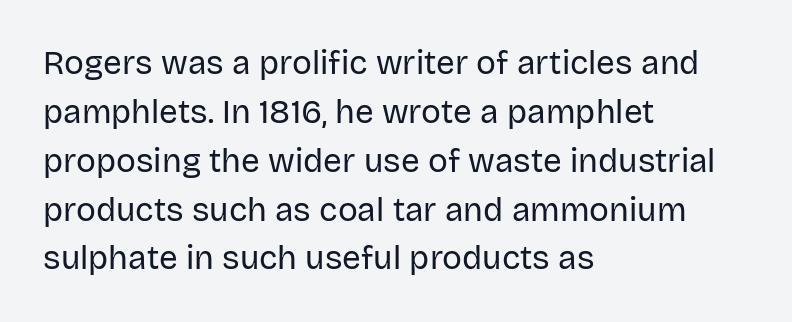
What's the leading like? Ordinary, nothing unusual. Each row of text sits above clean, open space. Horizontal alignment here is leftward, the default for most running prose. Unlike italic type, these characters show no tilt at all.
